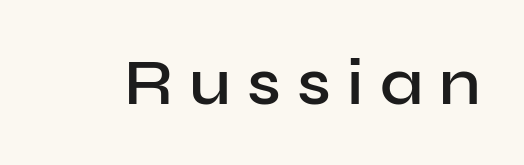
{"serif": "no", "italic": "no", "bold": "semi", "weight": "semibold", "width": "normal", "stroke_contrast": "low", "x_height": "medium", "monospaced": "no", "underline": "no", "letter_spacing": "wide", "letter_spacing_em": 0.25, "glyph_px": 65}
